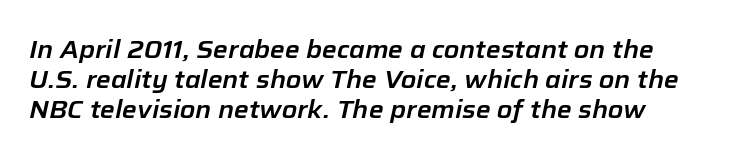
{"italic": "yes", "lean": "right", "slant_degrees": 12, "underline": "no", "line_spacing_ratio": 1.2, "letter_spacing": "normal", "letter_spacing_em": 0.0, "glyph_px": 25}
